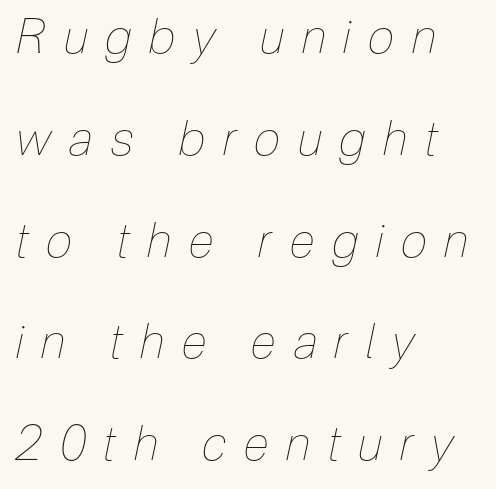
Vertical stems look standard width or narrower in stroke. Horizontal bands of white between lines are thick stripes. Look at the tracking — it's clearly loosened, letters drifting apart. A clean baseline with only descenders dipping below it. Proportional: the letters do not fall into vertical columns. One-word summary of the alignment: left.
